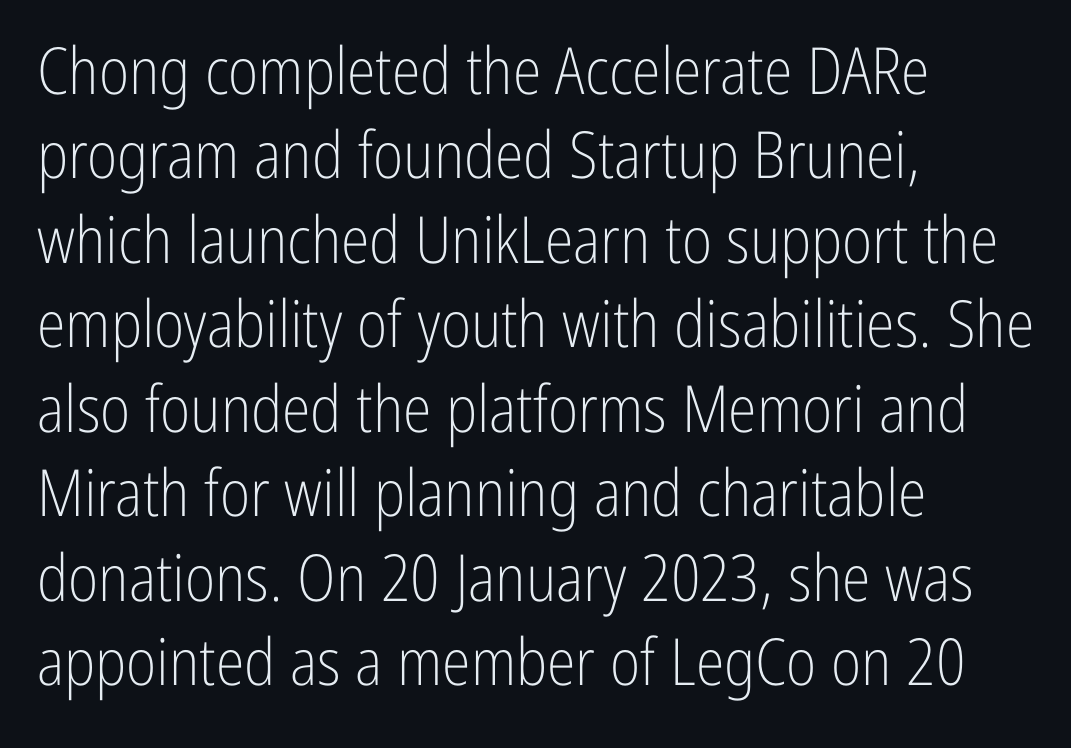
A normal amount of white space separates one row of letters from the next. Compared with a centered layout, this one pins lines to the left instead. The font is comparable to plain body text, perhaps lighter. No feet cap the strokes, marking this as sans-serif type. The letters stand upright; this is a roman face.
